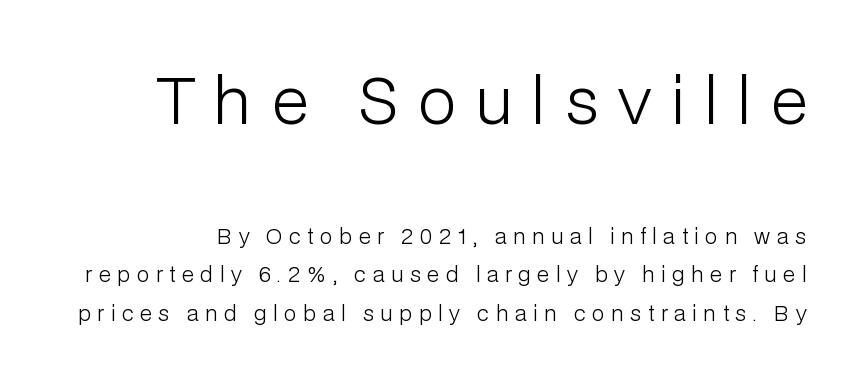
The image shows 63 px light sans-serif type, upright; set line spacing 1.83x, unusually wide letter spacing (+0.32 em), not underlined; the first (top) block is 3.0x larger; low stroke contrast and a medium x-height.
